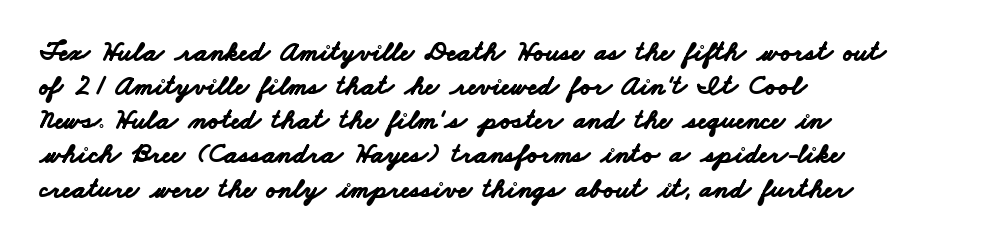
The image shows 28 px bold, wide sans-serif type; set left-aligned, line spacing 1.22x, normal letter spacing, not underlined; low stroke contrast and a small x-height.
